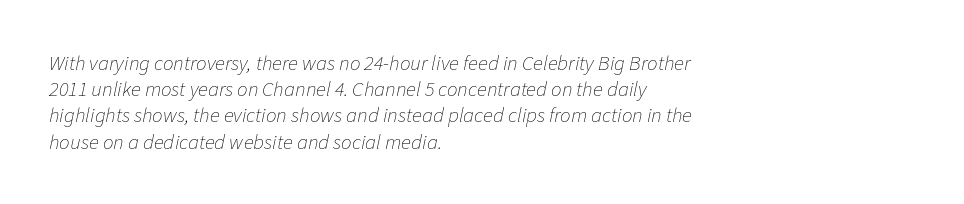
The foot of each line stays bare and open. Compared with a typical body face, this is equally light or lighter still. Designer's note — italics engaged. Tracking here is standard; glyphs follow each other at the usual distance. Notice how descenders clear the ascenders below comfortably — that's standard leading. All the whitespace from short lines collects on the right.
